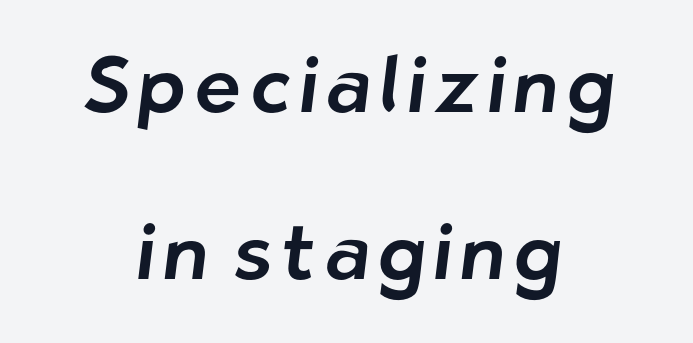
{"serif": "no", "width": "normal", "stroke_contrast": "low", "x_height": "medium", "monospaced": "no", "underline": "no", "align": "center", "line_spacing": "loose", "line_spacing_ratio": 2.11, "glyph_px": 79}
